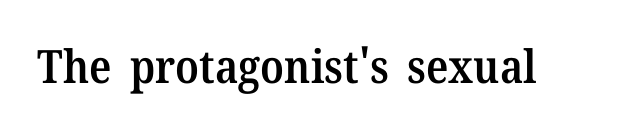
Q: Is the text bold? A: Semi-bold.
Q: Is the text italic (slanted)? A: No, it is upright.
Q: Is the typeface a serif or a sans-serif typeface? A: Serif.
Q: Is the text underlined? A: No.
Q: Is the spacing between letters normal or unusually wide? A: Normal.
Q: Width (condensed, normal, or wide)? A: Normal.
Q: Stroke contrast? A: Medium.
Q: x-height? A: Medium.
Q: Monospaced? A: No.
